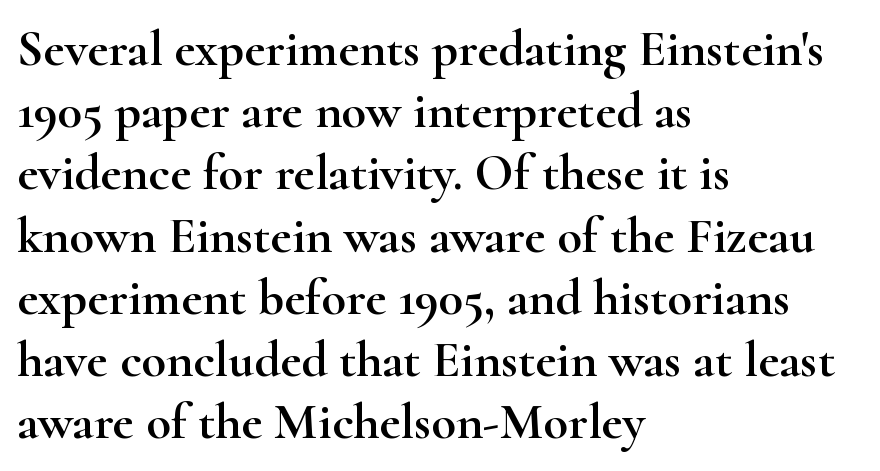
{"serif": "yes", "italic": "no", "width": "wide", "stroke_contrast": "high", "x_height": "small", "monospaced": "no", "underline": "no", "align": "left", "line_spacing_ratio": 1.22, "letter_spacing": "normal", "letter_spacing_em": 0.0, "glyph_px": 51}
